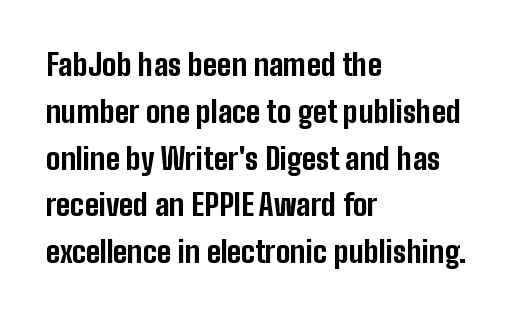
The image shows 30 px bold, condensed sans-serif type, upright; set left-aligned, normal line spacing (1.56x), normal letter spacing, not underlined; low stroke contrast and a medium x-height.
